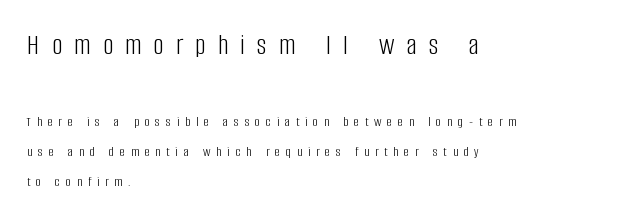
Q: Is the text bold? A: No.
Q: Is the text italic (slanted)? A: No, it is upright.
Q: Is the typeface a serif or a sans-serif typeface? A: Sans-serif.
Q: Is the text underlined? A: No.
Q: How is the paragraph aligned? A: Left-aligned.
Q: Is the spacing between letters normal or unusually wide? A: Unusually wide.
Q: Is the spacing between lines tight, normal or loose? A: Loose.
Q: Which block of text is set in a larger size, the first (top) or the second (bottom)? A: The first (top) one.
Q: Width (condensed, normal, or wide)? A: Condensed.
Q: Stroke contrast? A: Low.
Q: x-height? A: Large.
Q: Monospaced? A: No.
